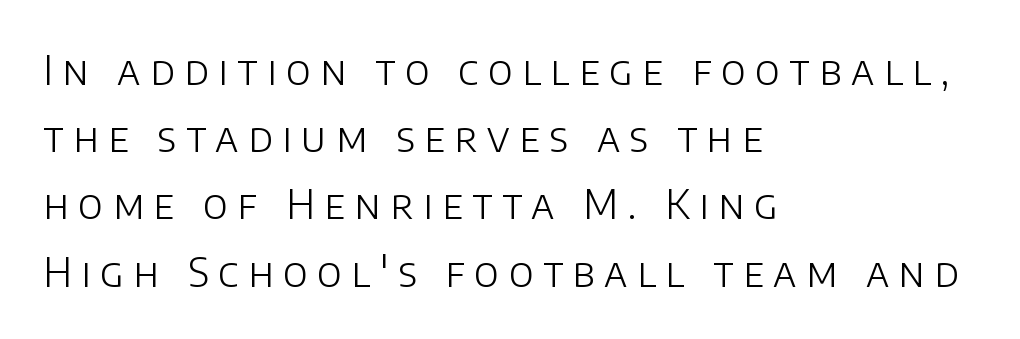
Line spacing here is normal. The text block is weighted toward the left margin, trailing off unevenly rightward. In terms of posture, this sample is upright. Think of a printed novel: that variable character pitch is what you see here.
